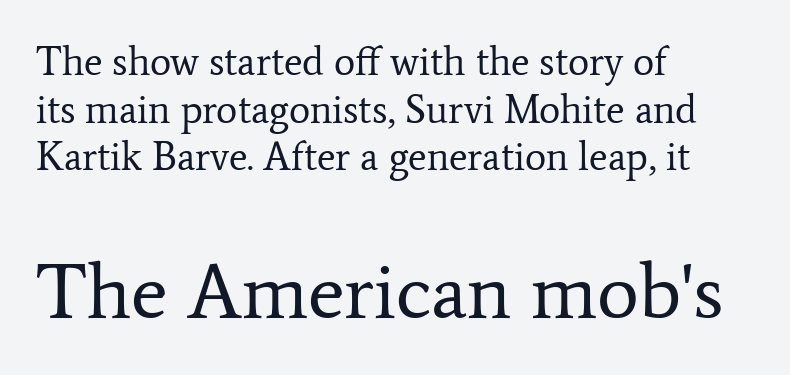
The image shows 79 px regular-weight serif type, upright; set left-aligned, line spacing 1.19x, normal letter spacing, not underlined; the second (bottom) block is 1.98x larger; low stroke contrast and a medium x-height.
